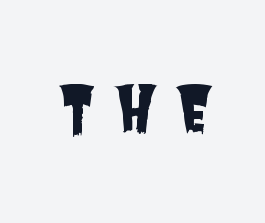
{"serif": "no", "width": "condensed", "stroke_contrast": "low", "x_height": "large", "monospaced": "no", "underline": "no", "letter_spacing": "wide", "letter_spacing_em": 0.27, "glyph_px": 62}
